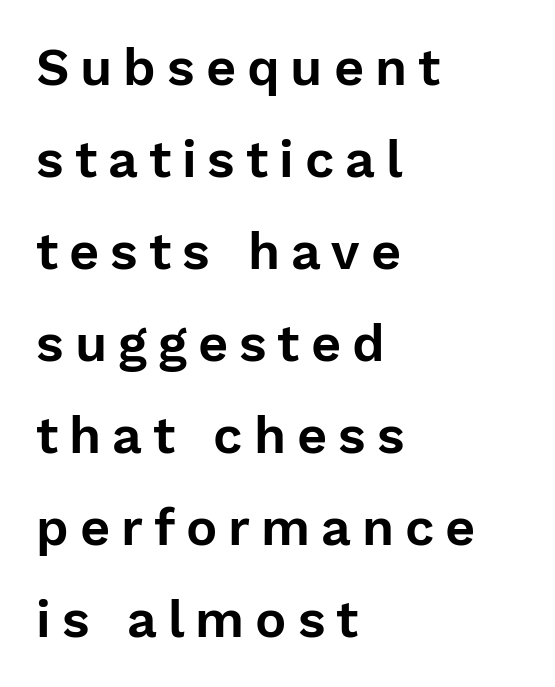
{"serif": "no", "italic": "no", "width": "normal", "stroke_contrast": "low", "x_height": "medium", "monospaced": "no", "underline": "no", "align": "left", "line_spacing_ratio": 1.77, "letter_spacing": "wide", "letter_spacing_em": 0.21, "glyph_px": 52}
